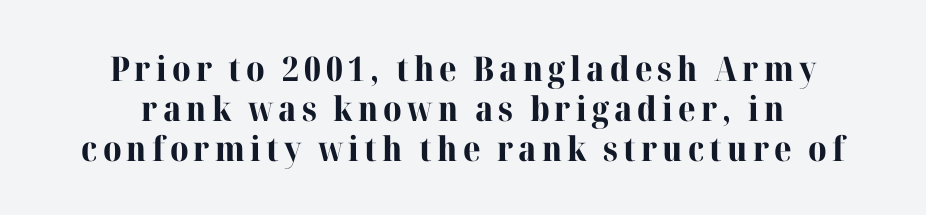
The image shows 34 px bold serif type, upright; set centered, line spacing 1.17x, not underlined; high stroke contrast and a medium x-height.
